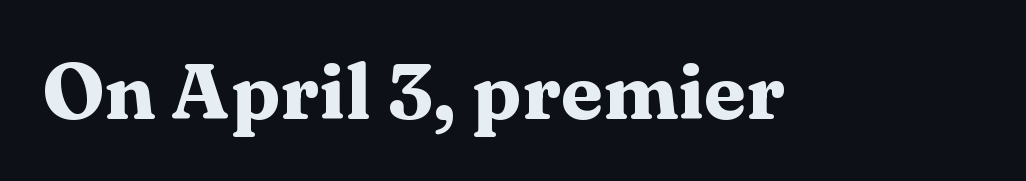
Unlike a clean sans, this face finishes its strokes with serifs. Do the characters align in a grid? No, the font is proportional. The letters sit at their default tracking, neither squeezed nor spread. The rendering uses a bold face; every stroke is thick and dark. Only glyphs here, with clear space below each row.
